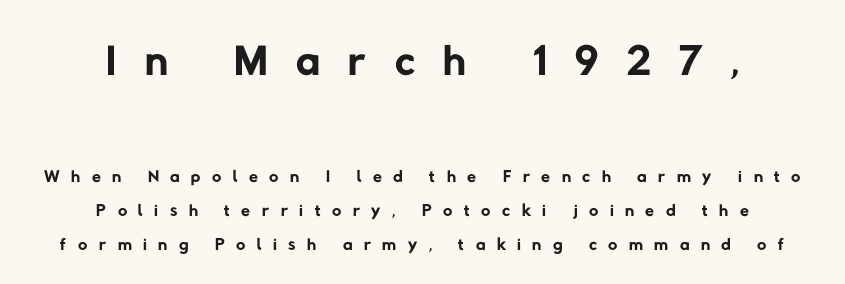
Q: Is the text bold? A: No.
Q: Is the typeface a serif or a sans-serif typeface? A: Sans-serif.
Q: Is the text underlined? A: No.
Q: How is the paragraph aligned? A: Centered.
Q: Is the spacing between letters normal or unusually wide? A: Unusually wide.
Q: Is the spacing between lines tight, normal or loose? A: Normal.
Q: Which block of text is set in a larger size, the first (top) or the second (bottom)? A: The first (top) one.
Q: Width (condensed, normal, or wide)? A: Normal.
Q: Stroke contrast? A: Low.
Q: x-height? A: Medium.
Q: Monospaced? A: No.
